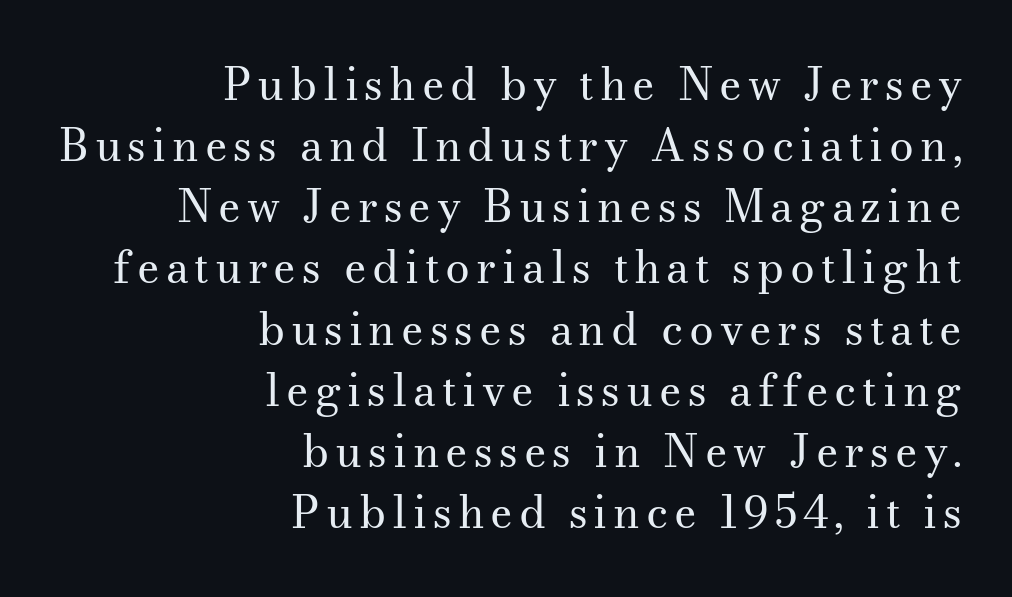
The image shows 44 px regular-weight serif type, upright; set right-aligned, normal line spacing (1.39x), not underlined; medium stroke contrast and a small x-height.
